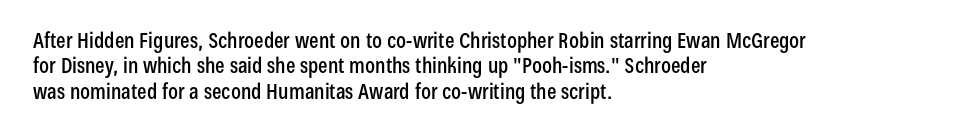
The image shows 21 px text type, upright; set left-aligned, line spacing 1.21x, normal letter spacing, not underlined.
